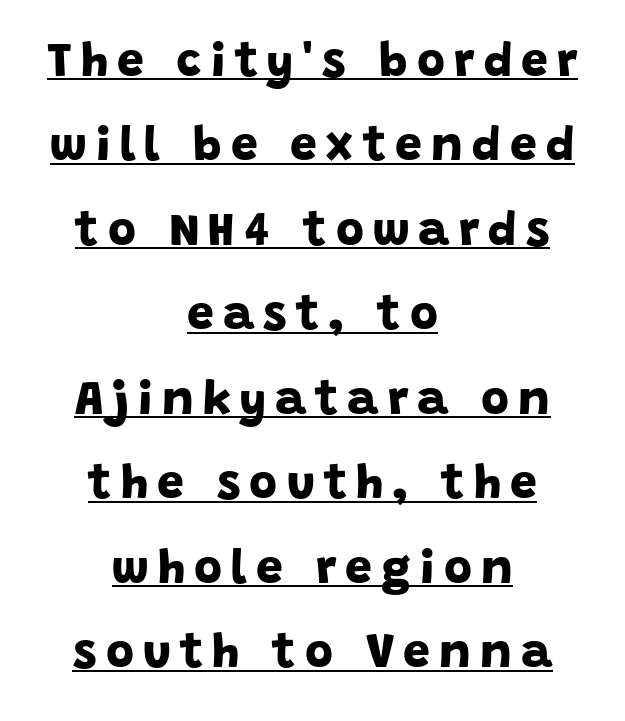
Stroke thickness is high; the sample reads as a true bold. A baseline rule has been typeset under these characters. The face used here is proportionally spaced, like ordinary book or web type. Centered paragraph, ragged on both sides. Check where the strokes stop: nothing finishes them off — pure sans.
